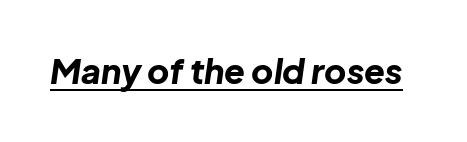
Q: Is the text bold? A: Yes.
Q: Is the text italic (slanted)? A: Yes, it leans right by about 8 degrees.
Q: Is the text underlined? A: Yes.
Q: Is the spacing between letters normal or unusually wide? A: Normal.
Q: Width (condensed, normal, or wide)? A: Normal.
Q: Stroke contrast? A: Low.
Q: x-height? A: Medium.
Q: Monospaced? A: No.
